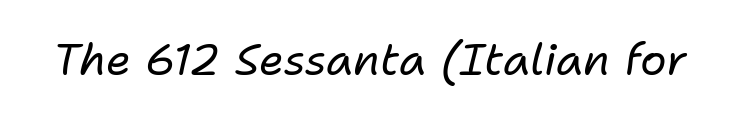
Beneath every word, the page is bare. Looks like regular typesetting: each glyph gets only the width it needs. The lettering tilts uniformly, giving the passage an italic look. A light-to-regular cut is what we see here. You could call the tracking neutral — neither tight nor loose.
